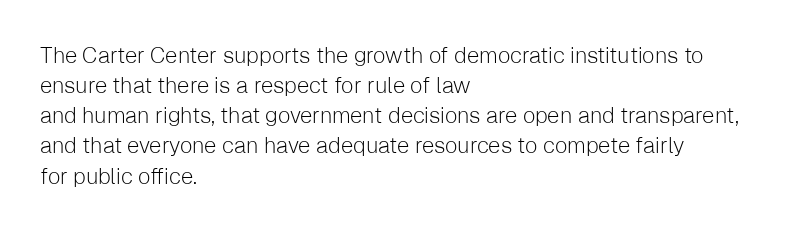
The image shows 22 px text type, upright; set left-aligned, normal line spacing (1.37x), normal letter spacing, not underlined.
